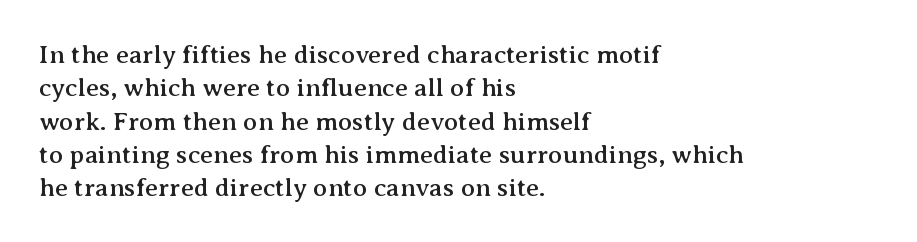
The image shows 26 px text type, upright; set left-aligned, normal line spacing (1.28x), normal letter spacing, not underlined.
